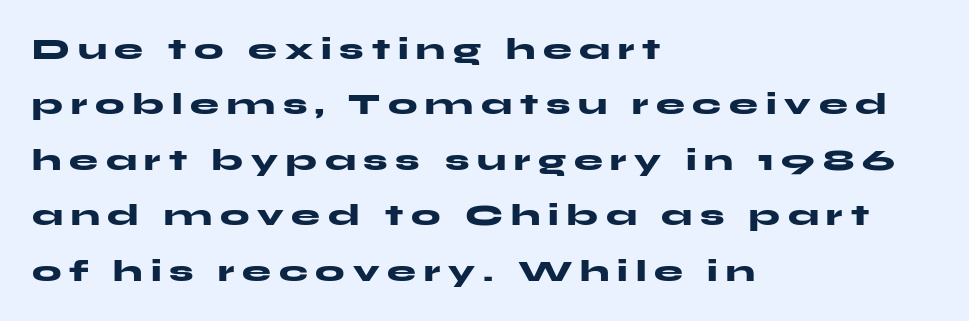
The image shows 29 px heavy, wide sans-serif type, upright; set left-aligned, loose line spacing (1.91x), unusually wide letter spacing (+0.27 em), not underlined; medium stroke contrast and a medium x-height.
